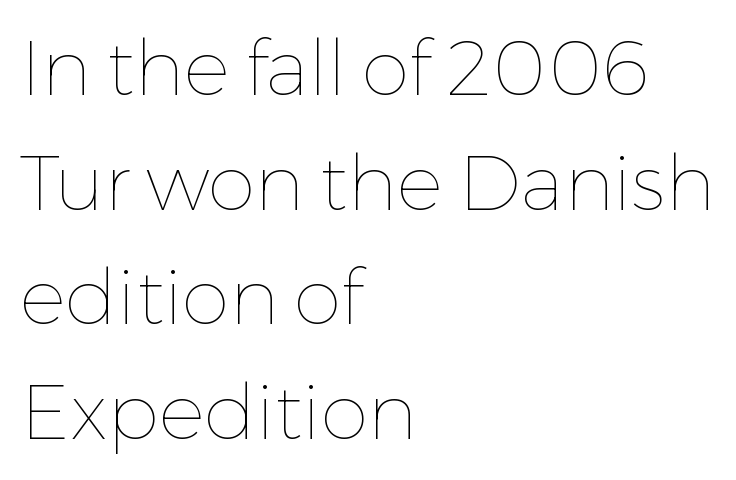
Q: Is the text bold? A: No.
Q: Is the text italic (slanted)? A: No, it is upright.
Q: Is the text underlined? A: No.
Q: How is the paragraph aligned? A: Left-aligned.
Q: Is the spacing between letters normal or unusually wide? A: Normal.
Q: Is the spacing between lines tight, normal or loose? A: Normal.
Q: Width (condensed, normal, or wide)? A: Normal.
Q: Stroke contrast? A: Low.
Q: x-height? A: Medium.
Q: Monospaced? A: No.
